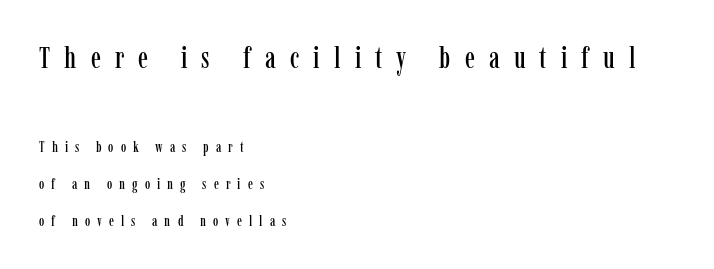
Q: Is the text italic (slanted)? A: No, it is upright.
Q: Is the typeface a serif or a sans-serif typeface? A: Serif.
Q: Is the text underlined? A: No.
Q: How is the paragraph aligned? A: Left-aligned.
Q: Is the spacing between letters normal or unusually wide? A: Unusually wide.
Q: Is the spacing between lines tight, normal or loose? A: Loose.
Q: Which block of text is set in a larger size, the first (top) or the second (bottom)? A: The first (top) one.
Q: Width (condensed, normal, or wide)? A: Condensed.
Q: Stroke contrast? A: Low.
Q: x-height? A: Medium.
Q: Monospaced? A: No.
